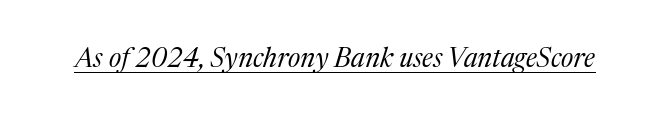
Looking at the ascenders, they clearly lean. Caption: lettering with a line underneath. Compared with a typical body face, this is equally light or lighter still. Students, note that the glyphs here touch the page at normal intervals.
